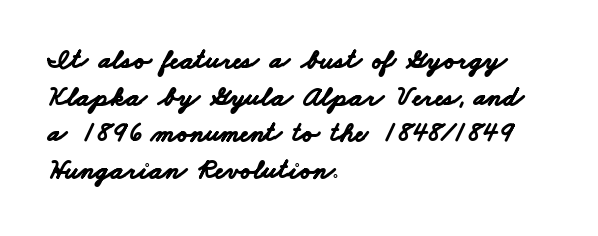
{"serif": "no", "bold": "yes", "weight": "bold", "width": "wide", "stroke_contrast": "low", "x_height": "small", "monospaced": "no", "underline": "no", "align": "left", "line_spacing": "normal", "line_spacing_ratio": 1.31, "letter_spacing": "normal", "letter_spacing_em": 0.0, "glyph_px": 28}
